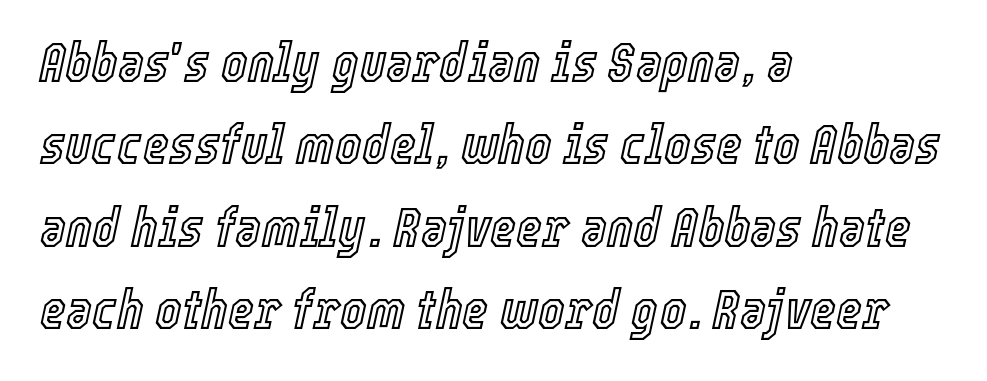
{"italic": "yes", "lean": "right", "slant_degrees": 12, "width": "condensed", "x_height": "medium", "monospaced": "no", "underline": "no", "align": "left", "line_spacing": "normal", "line_spacing_ratio": 1.47, "letter_spacing": "normal", "letter_spacing_em": 0.0, "glyph_px": 56}
